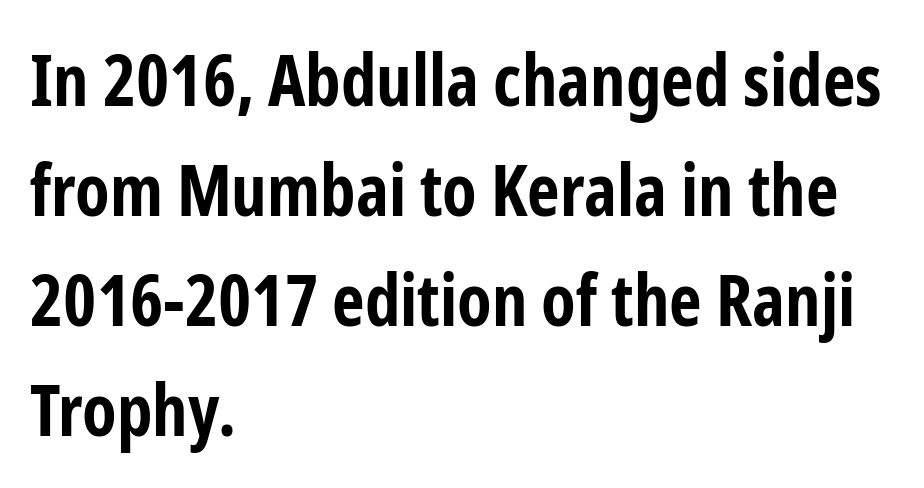
{"serif": "no", "italic": "no", "bold": "yes", "weight": "bold", "width": "condensed", "stroke_contrast": "low", "x_height": "medium", "monospaced": "no", "underline": "no", "align": "left", "line_spacing": "normal", "line_spacing_ratio": 1.55, "letter_spacing": "normal", "letter_spacing_em": 0.0, "glyph_px": 71}
